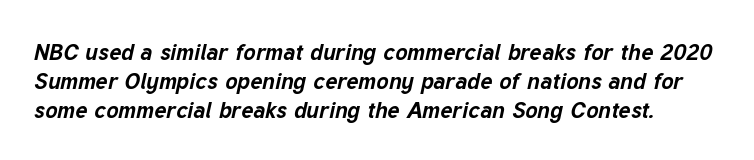
Q: Is the text bold? A: Yes.
Q: Is the text italic (slanted)? A: Yes, it leans right by about 12 degrees.
Q: Is the text underlined? A: No.
Q: Is the spacing between letters normal or unusually wide? A: Normal.
Q: Is the spacing between lines tight, normal or loose? A: Normal.
